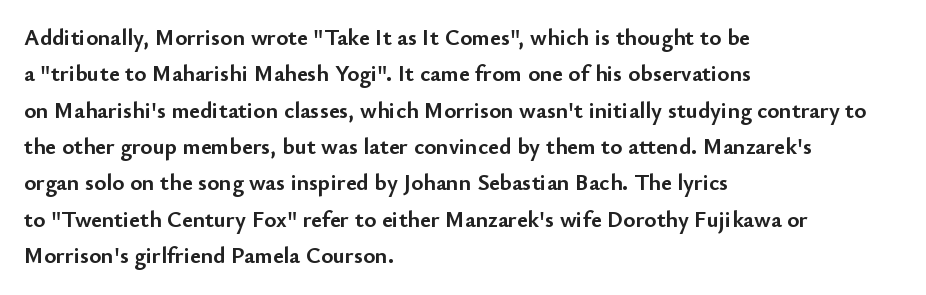
Q: Is the text bold? A: Yes.
Q: Is the text italic (slanted)? A: No, it is upright.
Q: Is the text underlined? A: No.
Q: How is the paragraph aligned? A: Left-aligned.
Q: Is the spacing between letters normal or unusually wide? A: Normal.
Q: Is the spacing between lines tight, normal or loose? A: Normal.
